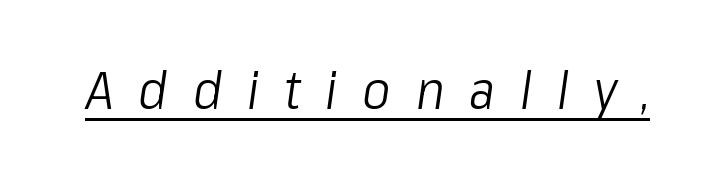
The image shows 53 px light, condensed type, italic (leaning right); set unusually wide letter spacing (+0.47 em), underlined; low stroke contrast and a medium x-height.
